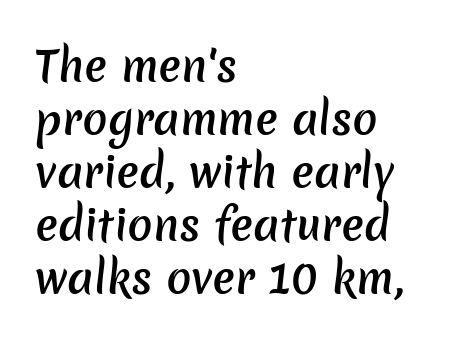
{"serif": "no", "bold": "semi", "weight": "semibold", "width": "normal", "stroke_contrast": "low", "x_height": "medium", "monospaced": "no", "underline": "no", "align": "left", "line_spacing": "normal", "line_spacing_ratio": 1.26, "letter_spacing": "normal", "letter_spacing_em": 0.0, "glyph_px": 42}
